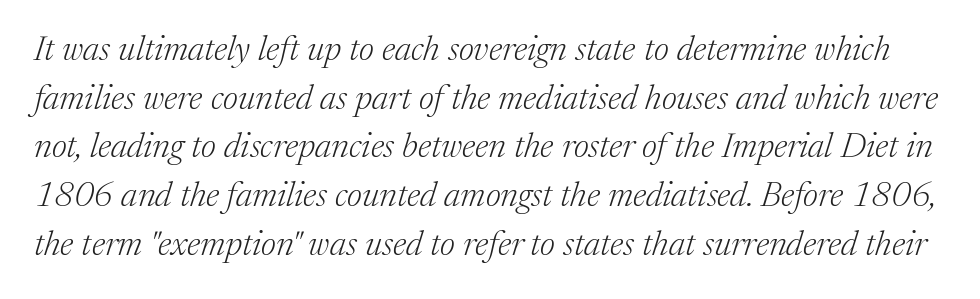
The image shows 35 px light serif type, italic (leaning right); set normal line spacing (1.39x), normal letter spacing, not underlined; medium stroke contrast and a medium x-height.
